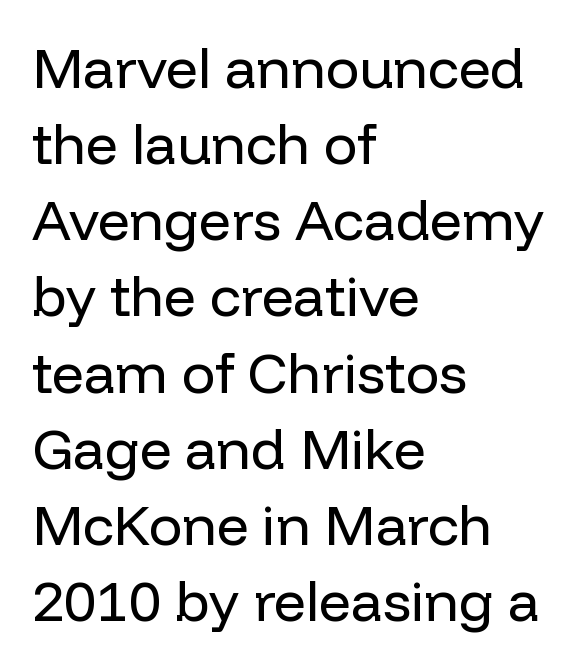
{"serif": "no", "italic": "no", "bold": "no", "weight": "regular", "width": "normal", "stroke_contrast": "low", "x_height": "medium", "monospaced": "no", "underline": "no", "align": "left", "line_spacing": "normal", "line_spacing_ratio": 1.36, "letter_spacing": "normal", "letter_spacing_em": 0.0, "glyph_px": 56}
